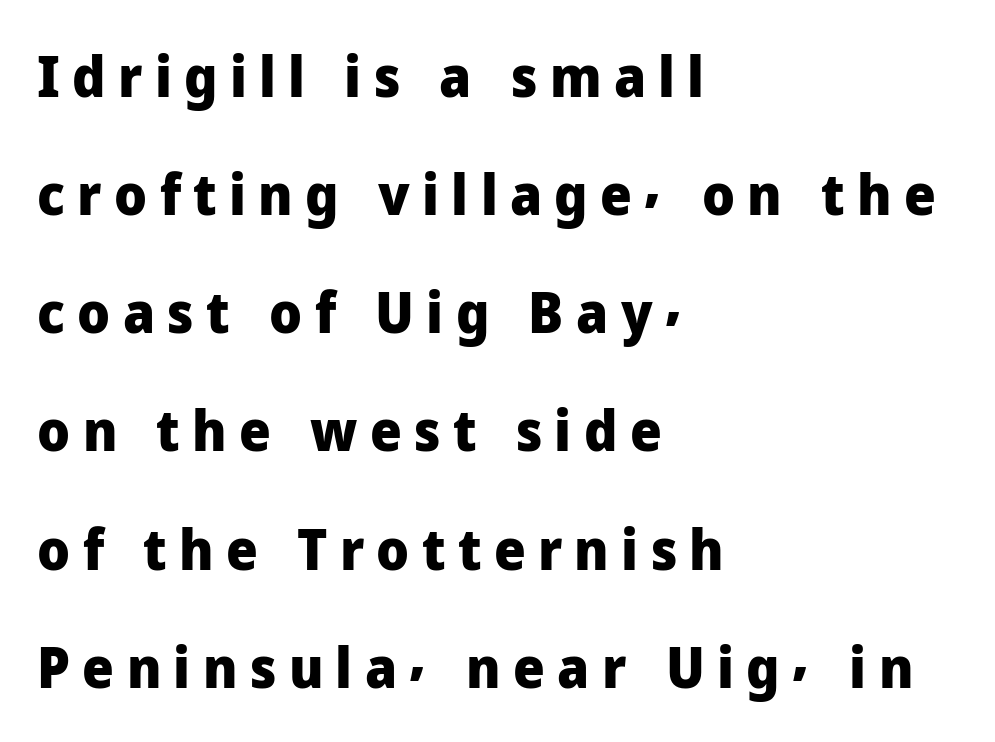
Q: Is the text bold? A: Yes.
Q: Is the text italic (slanted)? A: No, it is upright.
Q: Is the typeface a serif or a sans-serif typeface? A: Sans-serif.
Q: Is the text underlined? A: No.
Q: How is the paragraph aligned? A: Left-aligned.
Q: Is the spacing between letters normal or unusually wide? A: Unusually wide.
Q: Is the spacing between lines tight, normal or loose? A: Loose.
Q: Width (condensed, normal, or wide)? A: Normal.
Q: Stroke contrast? A: Low.
Q: x-height? A: Medium.
Q: Monospaced? A: No.
